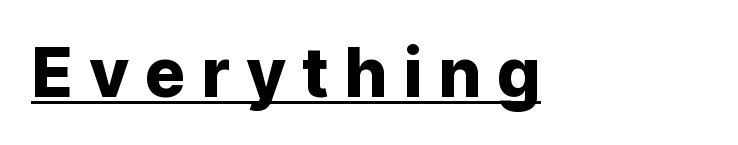
The image shows 68 px sans-serif type, upright; set unusually wide letter spacing (+0.23 em), underlined; low stroke contrast and a medium x-height.
